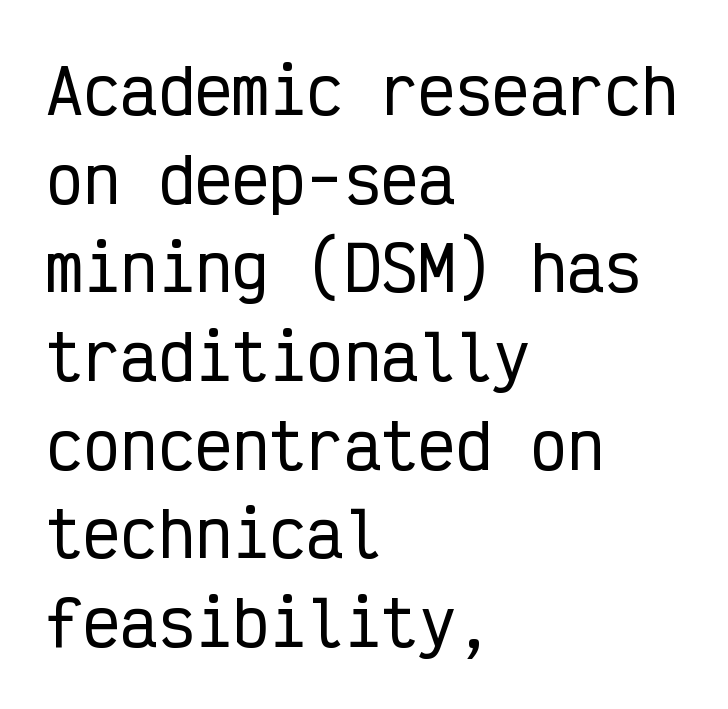
{"serif": "no", "italic": "no", "width": "condensed", "stroke_contrast": "low", "x_height": "medium", "monospaced": "yes", "underline": "no", "align": "left", "line_spacing": "normal", "line_spacing_ratio": 1.43, "letter_spacing": "normal", "letter_spacing_em": 0.0, "glyph_px": 62}
